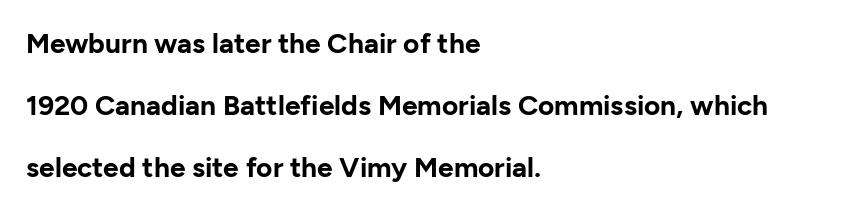
Decoration check: the copy has no underline. You can tell it's not italic because the verticals are truly vertical. Stroke thickness is high; the sample reads as a true bold. These lines are composed in type without serifs. Teacher's note: observe the even left margin — that is flush-left alignment. Tracking here is standard; glyphs follow each other at the usual distance.
